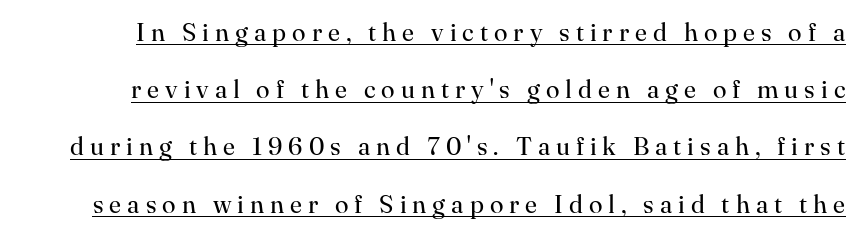
Q: Is the text bold? A: No.
Q: Is the text italic (slanted)? A: No, it is upright.
Q: Is the text underlined? A: Yes.
Q: Is the spacing between letters normal or unusually wide? A: Unusually wide.
Q: Is the spacing between lines tight, normal or loose? A: Loose.
